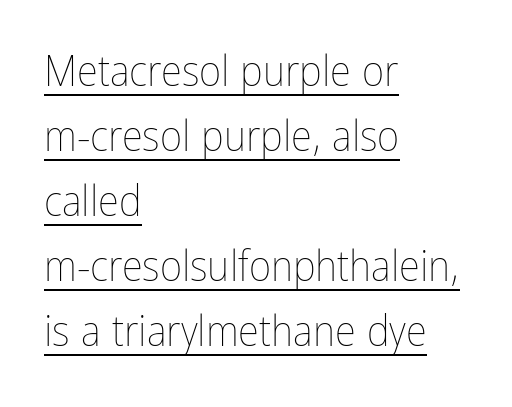
Here the glyphs are tracked normally, forming tight word shapes. Baseline-to-baseline distance is the conventional proportion of letter height. Weight: not bold — regular or lighter. Does a line run under the words? Yes, clearly. One-word summary of the alignment: left.
